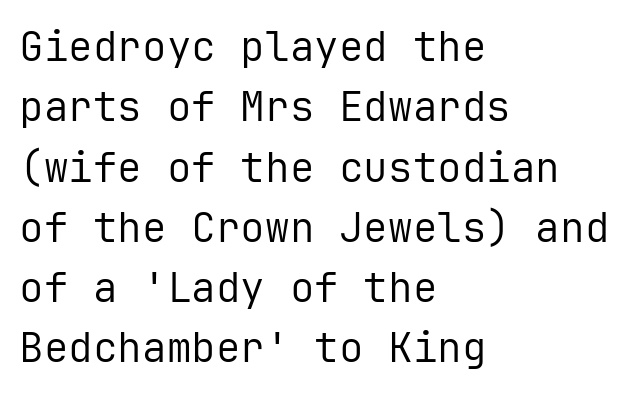
The image shows 41 px regular-weight sans-serif type, upright, monospaced; set left-aligned, normal line spacing (1.47x), normal letter spacing, not underlined; low stroke contrast and a medium x-height.
